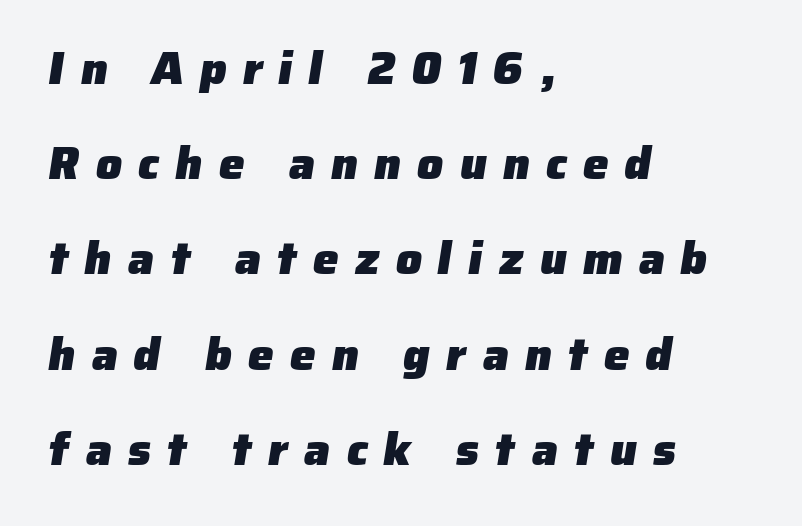
Pretty heavy lettering here — definitely bold. The tracking reads as deliberately expanded to a designer's eye. No word sits above an underline. Type style note: lacks serifs. Do the characters align in a grid? No, the font is proportional. These lines are set flush left with a ragged right edge.
